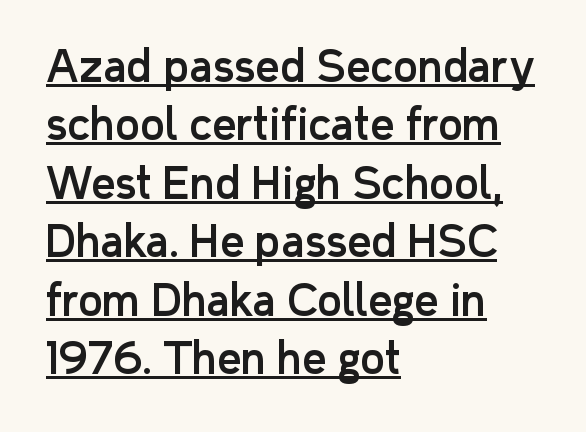
You could not count columns in this text — the font is proportionally spaced. The letters stand straight up with perfectly vertical stems. Each line of the rendering has a horizontal stroke beneath the glyphs. The leading is moderate, giving the passage an even texture. Line beginnings align vertically; line endings do not. This sample uses a sans-serif face.
